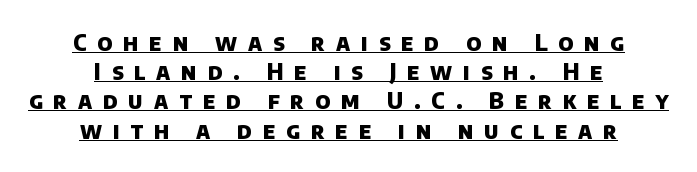
The image shows 23 px bold type; set centered, normal line spacing (1.27x), unusually wide letter spacing (+0.47 em), underlined.
